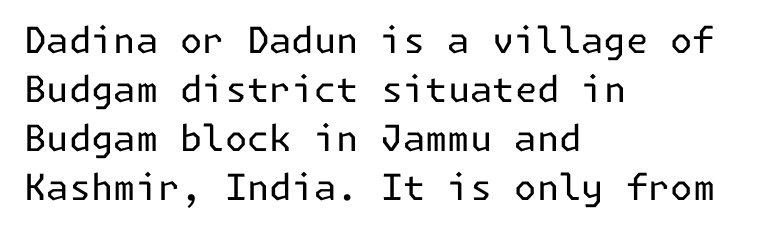
Q: Is the text bold? A: No.
Q: Is the text italic (slanted)? A: No, it is upright.
Q: Is the typeface a serif or a sans-serif typeface? A: Sans-serif.
Q: Is the text underlined? A: No.
Q: How is the paragraph aligned? A: Left-aligned.
Q: Is the spacing between letters normal or unusually wide? A: Normal.
Q: Is the spacing between lines tight, normal or loose? A: Normal.
Q: Width (condensed, normal, or wide)? A: Normal.
Q: Stroke contrast? A: Low.
Q: x-height? A: Medium.
